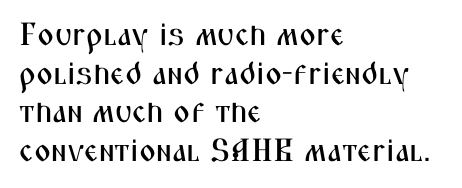
Q: Is the text italic (slanted)? A: No, it is upright.
Q: Is the typeface a serif or a sans-serif typeface? A: Sans-serif.
Q: Is the text underlined? A: No.
Q: How is the paragraph aligned? A: Left-aligned.
Q: Is the spacing between letters normal or unusually wide? A: Normal.
Q: Width (condensed, normal, or wide)? A: Condensed.
Q: Stroke contrast? A: Medium.
Q: x-height? A: Medium.
Q: Monospaced? A: No.
